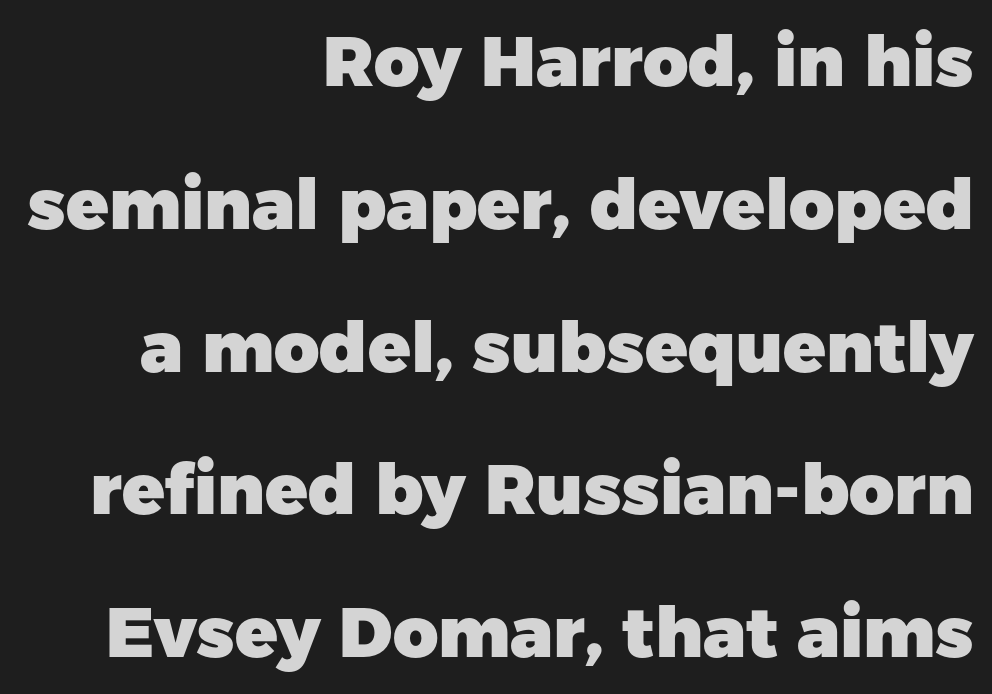
The image shows 70 px heavy sans-serif type, upright; set right-aligned, loose line spacing (2.04x), normal letter spacing, not underlined; low stroke contrast and a medium x-height.
